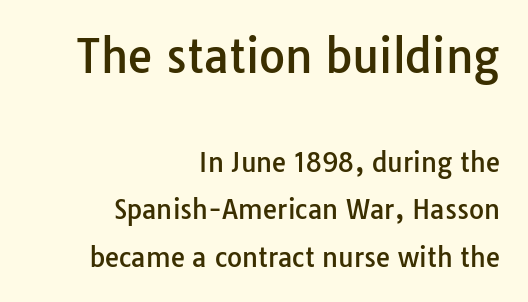
{"serif": "no", "italic": "no", "width": "normal", "stroke_contrast": "low", "x_height": "medium", "monospaced": "no", "underline": "no", "align": "right", "line_spacing_ratio": 1.82, "letter_spacing": "normal", "letter_spacing_em": 0.0, "larger_block": "first", "size_ratio": 1.73, "glyph_px": 45}
